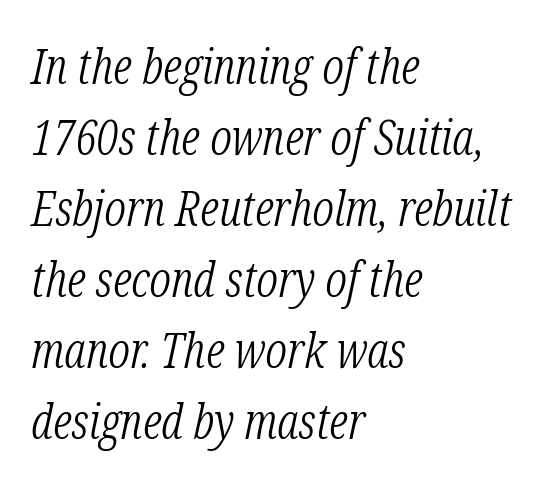
{"serif": "yes", "italic": "yes", "lean": "right", "slant_degrees": 12, "bold": "no", "weight": "light", "width": "condensed", "stroke_contrast": "low", "x_height": "medium", "monospaced": "no", "underline": "no", "align": "left", "line_spacing": "normal", "line_spacing_ratio": 1.45, "letter_spacing": "normal", "letter_spacing_em": 0.0, "glyph_px": 49}
